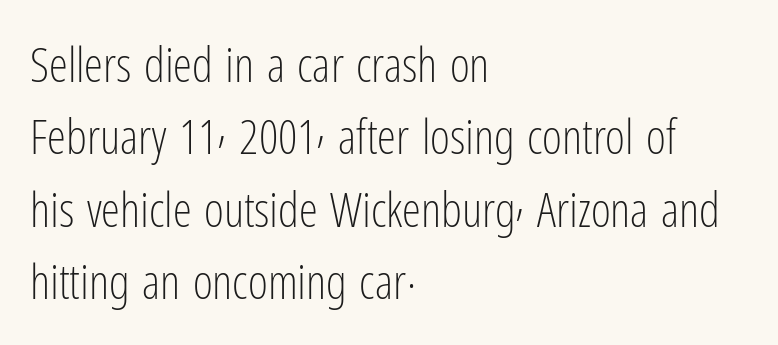
No heavy texture on the line: the type isn't bold. Students, note that the glyphs here touch the page at normal intervals. The face used here is proportionally spaced, like ordinary book or web type. This sample uses an upright cut, with every glyph sitting square on the baseline. Line spacing here is normal.
